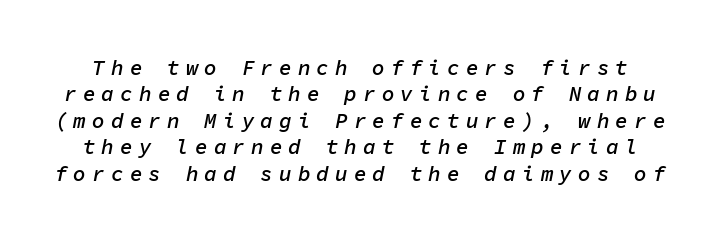
Q: Is the text bold? A: Semi-bold.
Q: Is the text italic (slanted)? A: Yes, it leans right by about 11 degrees.
Q: Is the text underlined? A: No.
Q: Is the spacing between letters normal or unusually wide? A: Unusually wide.
Q: Is the spacing between lines tight, normal or loose? A: Normal.
